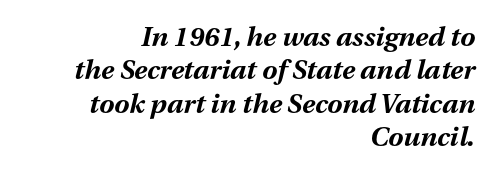
{"italic": "yes", "lean": "right", "slant_degrees": 13, "bold": "yes", "underline": "no", "align": "right", "line_spacing_ratio": 1.24, "letter_spacing": "normal", "letter_spacing_em": 0.0, "glyph_px": 27}
